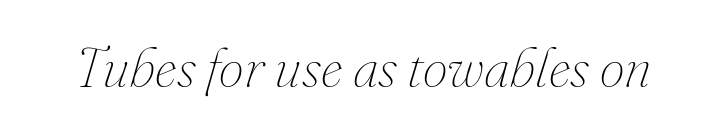
{"italic": "yes", "lean": "right", "slant_degrees": 16, "bold": "no", "weight": "thin", "width": "normal", "stroke_contrast": "medium", "x_height": "small", "monospaced": "no", "underline": "no", "letter_spacing": "normal", "letter_spacing_em": 0.0, "glyph_px": 56}
